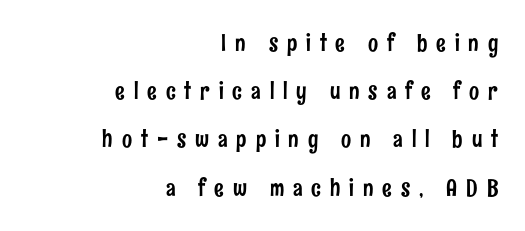
Does the lettering tilt? It doesn't — this is upright. Successive baselines arrive slowly, with a big drop between each. The compositor pushed each line to the right boundary. Short note: letters widely spaced. Words float on clear page, feet unadorned.
